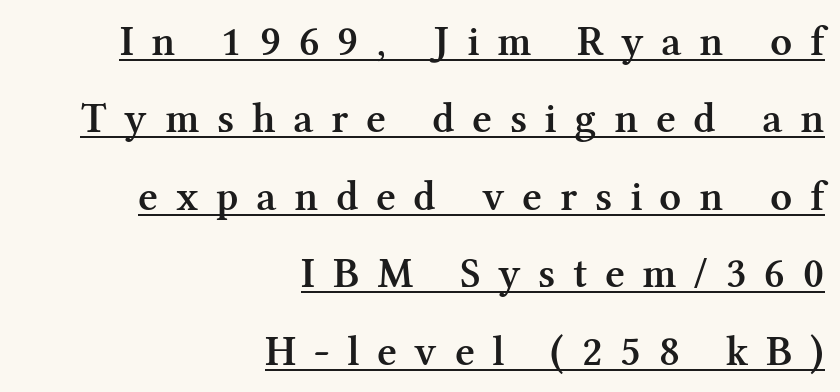
Visually the block forms a straight wall on the right and a jagged coastline on the left. Type style note: has serifs. A rule runs beneath these lines of type. Students, note that the glyphs here are deliberately spaced far apart.
